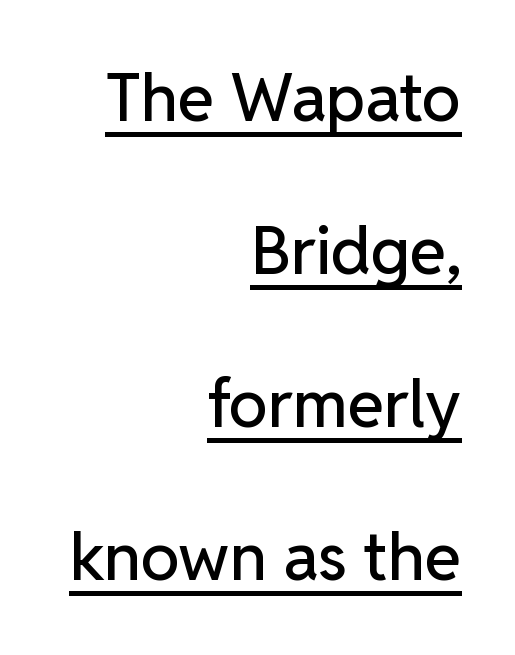
The image shows 66 px sans-serif type, upright; set right-aligned, loose line spacing (2.32x), normal letter spacing, underlined; low stroke contrast and a medium x-height.
